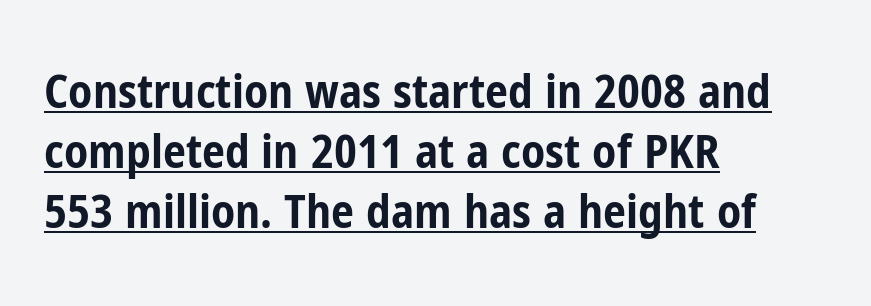
Q: Is the text bold? A: Yes.
Q: Is the text italic (slanted)? A: No, it is upright.
Q: Is the typeface a serif or a sans-serif typeface? A: Sans-serif.
Q: Is the text underlined? A: Yes.
Q: How is the paragraph aligned? A: Left-aligned.
Q: Is the spacing between letters normal or unusually wide? A: Normal.
Q: Is the spacing between lines tight, normal or loose? A: Normal.
Q: Width (condensed, normal, or wide)? A: Condensed.
Q: Stroke contrast? A: Low.
Q: x-height? A: Medium.
Q: Monospaced? A: No.
